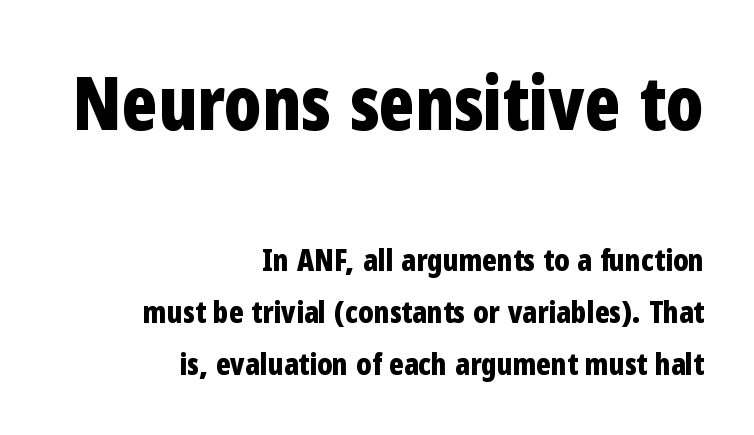
The image shows 74 px bold, condensed sans-serif type, upright; set right-aligned, line spacing 1.74x, normal letter spacing, not underlined; the first (top) block is 2.47x larger; low stroke contrast and a medium x-height.
